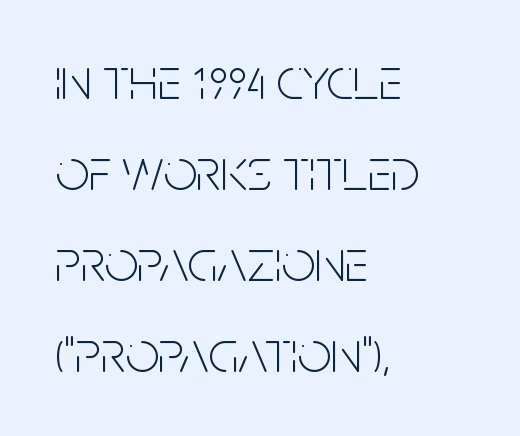
Q: Is the text bold? A: No.
Q: Is the text italic (slanted)? A: No, it is upright.
Q: Is the typeface a serif or a sans-serif typeface? A: Sans-serif.
Q: Is the text underlined? A: No.
Q: How is the paragraph aligned? A: Left-aligned.
Q: Is the spacing between letters normal or unusually wide? A: Normal.
Q: Is the spacing between lines tight, normal or loose? A: Normal.
Q: Width (condensed, normal, or wide)? A: Condensed.
Q: Stroke contrast? A: Low.
Q: x-height? A: Large.
Q: Monospaced? A: No.
